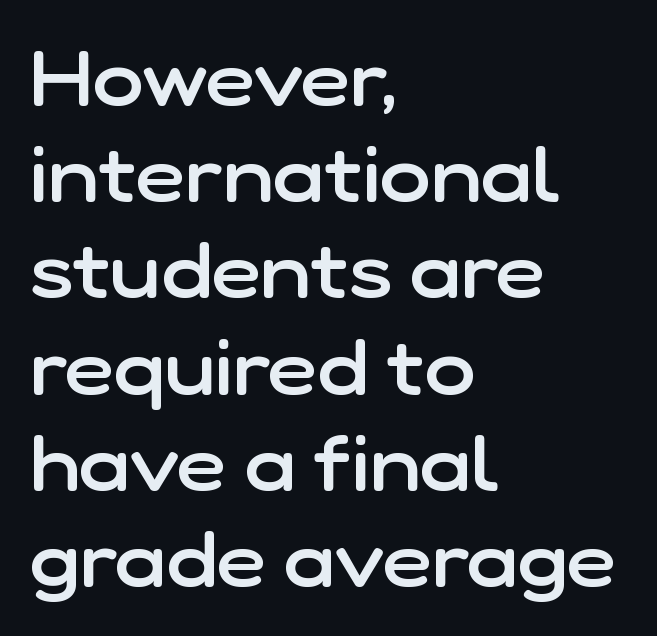
{"serif": "no", "italic": "no", "bold": "semi", "weight": "semibold", "width": "normal", "stroke_contrast": "low", "x_height": "medium", "monospaced": "no", "underline": "no", "align": "left", "line_spacing": "normal", "line_spacing_ratio": 1.25, "letter_spacing": "normal", "letter_spacing_em": 0.0, "glyph_px": 77}
